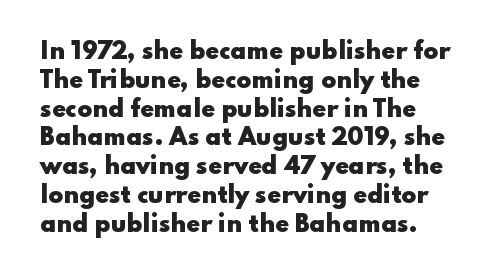
{"italic": "no", "bold": "yes", "underline": "no", "align": "left", "line_spacing": "normal", "line_spacing_ratio": 1.31, "letter_spacing": "normal", "letter_spacing_em": 0.0, "glyph_px": 22}
